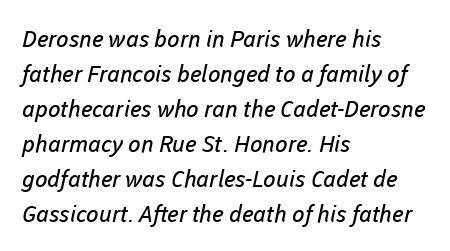
Summary of weight: not heavy and not bold. Leading: standard. The passage shown is not underscored anywhere. Each word holds together tightly as a unit, with standard inter-letter gaps. The lines are quadded left.
